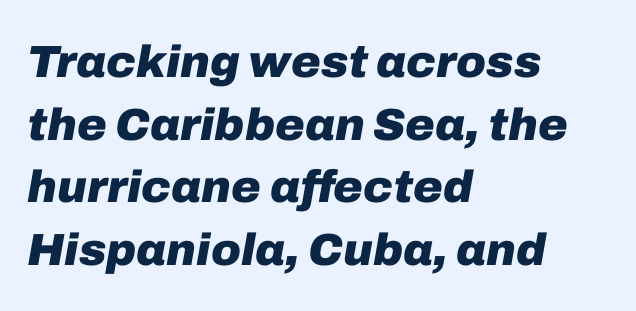
The gaps between neighbouring characters are ordinary and unremarkable. The paragraph shown leans on its left margin. Strong, thick strokes mark this as bold type. Reading down the column, the eye jumps a familiar distance to each next line. You could not count columns in this text — the font is proportionally spaced.
